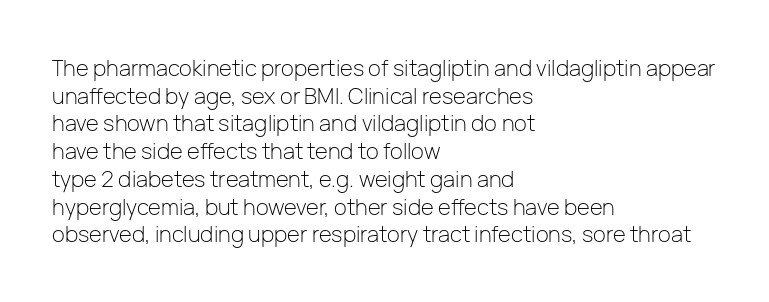
The typeface has the unassuming heft of standard copy or less. Vertical strokes here are truly vertical. A clean baseline with only descenders dipping below it. Default kerning and tracking; the words read as compact shapes.
